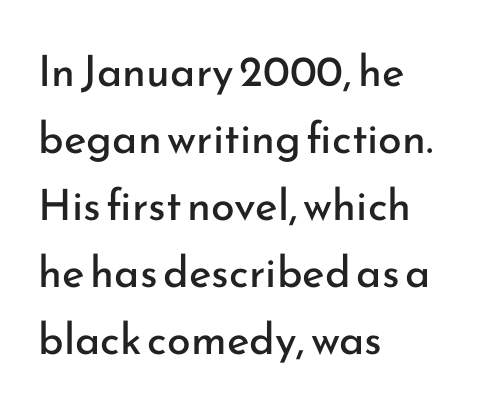
{"serif": "no", "italic": "no", "bold": "no", "weight": "regular", "width": "normal", "stroke_contrast": "low", "x_height": "small", "monospaced": "no", "underline": "no", "align": "left", "line_spacing": "normal", "line_spacing_ratio": 1.56, "letter_spacing": "normal", "letter_spacing_em": 0.0, "glyph_px": 43}
